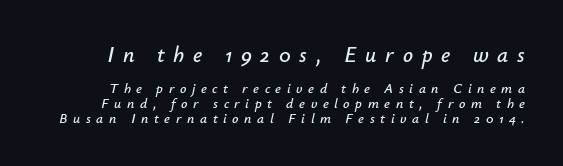
The specimen omits any rule beneath the text block's lines. The line-height multiplier appears low, near solid setting. Yep, that's italic — everything's leaning. The line texture is sparse and dotted thanks to wide tracking.
